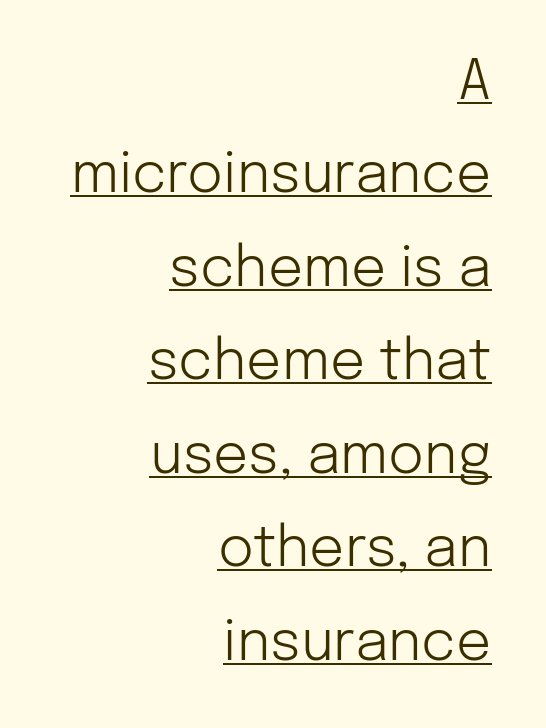
A typesetter would call this proportional, since set widths differ per character. You can tell from the bare stems that sans-serif type was used. Leftover space on each line is placed entirely before the opening word. The words here are underlined. Ordinary non-slanted type is in use.
